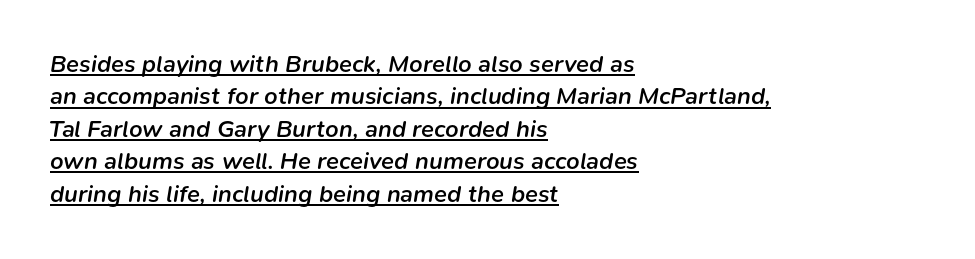
Baseline-to-baseline distance is the conventional proportion of letter height. The letters are semibold — heavier than regular but short of a full bold. The typography opts for an oblique posture over an upright one. The rendered words wear a rule along their underside.
